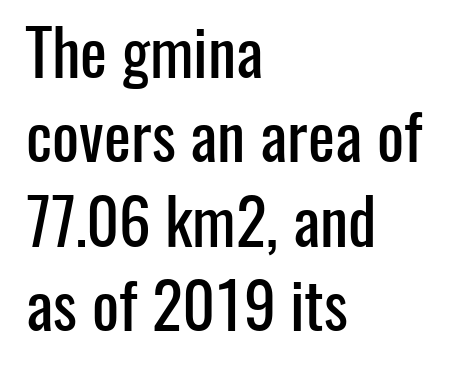
All the whitespace from short lines collects on the right. Words float on clear page, feet unadorned. This sample has the flowing, uneven cadence of proportional lettering. Tracking here is standard; glyphs follow each other at the usual distance. The characters display no serif detailing; their extremities are plain. The letters stand upright; this is a roman face.
